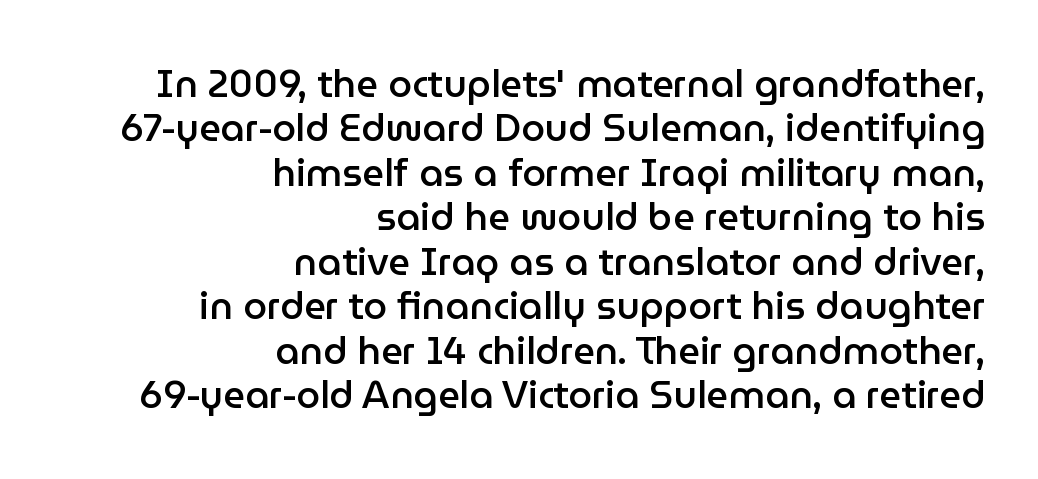
This sample uses plain, unmodified letter spacing. The specimen reads as upright at a glance. Glance below the letters and you will spot only blank space. Looks like regular typesetting: each glyph gets only the width it needs. The passage shown is semibold, sitting just below true bold. Line endings align vertically; line beginnings do not.
